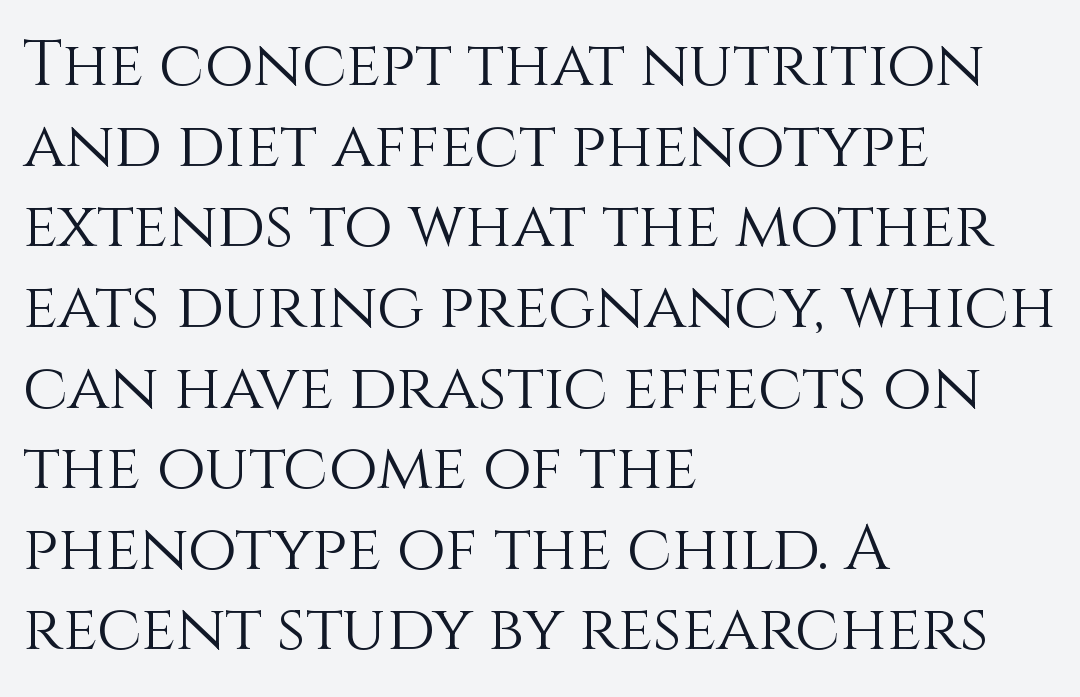
The image shows 63 px light type, upright; set left-aligned, normal line spacing (1.28x), normal letter spacing, not underlined; medium stroke contrast and a large x-height.
